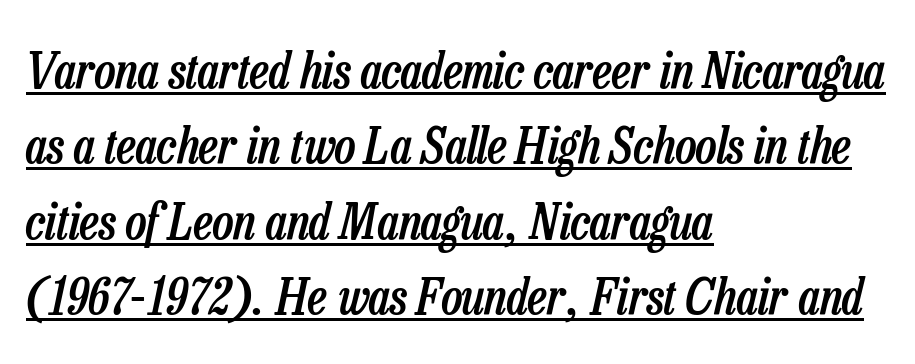
The image shows 50 px semibold, condensed type, italic (leaning right); set left-aligned, normal line spacing (1.51x), normal letter spacing, underlined; low stroke contrast and a medium x-height.
